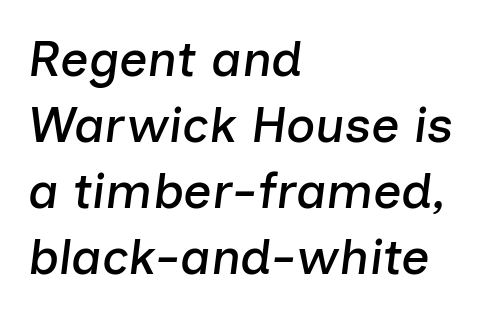
Quick note: interline space is typical. The line texture is even and compact thanks to regular tracking. Varying glyph widths throughout — classic text-font behaviour. In CSS terms this would be text-align: left.
